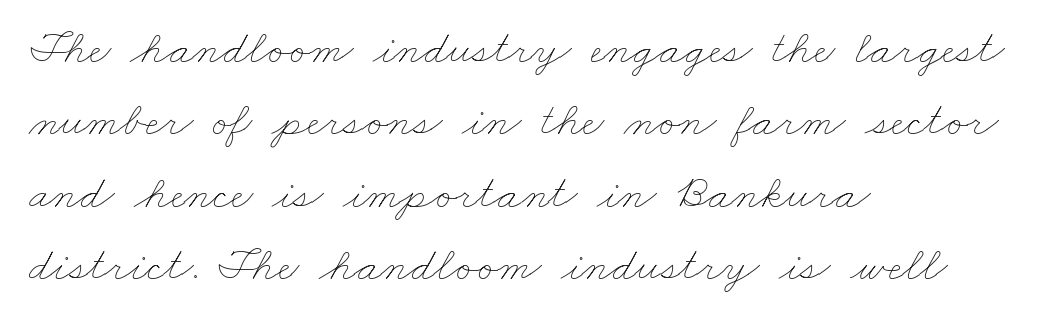
{"bold": "no", "weight": "thin", "width": "wide", "stroke_contrast": "low", "x_height": "small", "monospaced": "no", "underline": "no", "align": "left", "line_spacing": "normal", "line_spacing_ratio": 1.51, "letter_spacing": "normal", "letter_spacing_em": 0.0, "glyph_px": 48}
